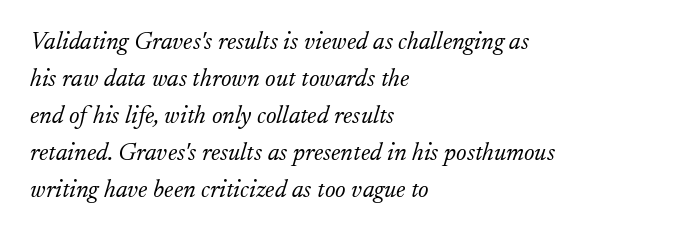
{"italic": "yes", "lean": "right", "slant_degrees": 17, "bold": "no", "underline": "no", "align": "left", "line_spacing": "normal", "line_spacing_ratio": 1.48, "letter_spacing": "normal", "letter_spacing_em": 0.0, "glyph_px": 25}
